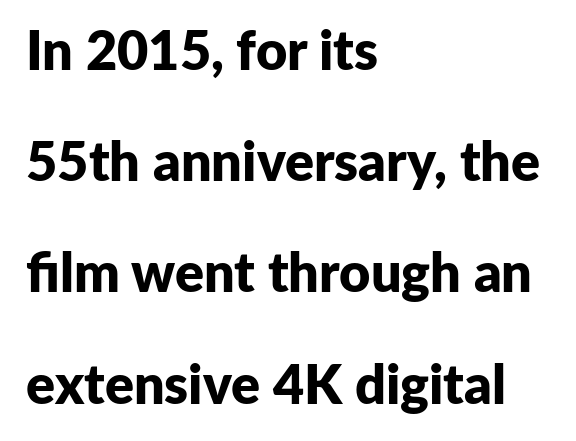
{"serif": "no", "italic": "no", "bold": "yes", "weight": "bold", "width": "normal", "stroke_contrast": "low", "x_height": "medium", "monospaced": "no", "underline": "no", "align": "left", "line_spacing": "loose", "line_spacing_ratio": 2.06, "letter_spacing": "normal", "letter_spacing_em": 0.0, "glyph_px": 54}
